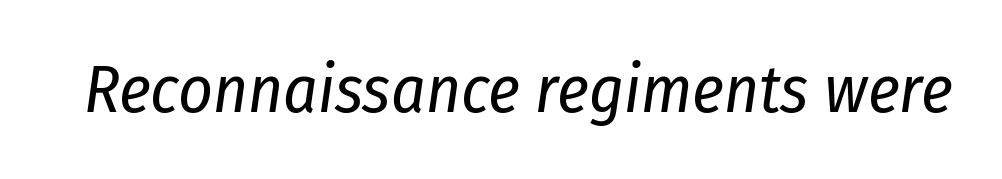
{"italic": "yes", "lean": "right", "slant_degrees": 8, "bold": "no", "weight": "regular", "width": "condensed", "stroke_contrast": "low", "x_height": "medium", "monospaced": "no", "underline": "no", "letter_spacing": "normal", "letter_spacing_em": 0.0, "glyph_px": 67}
